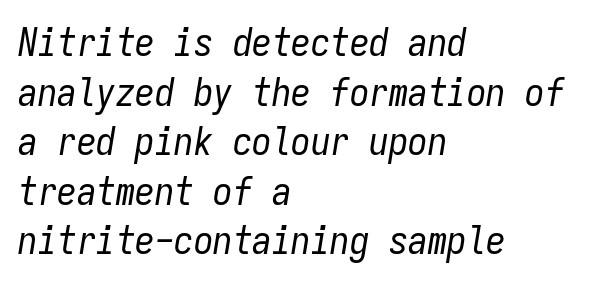
{"italic": "yes", "lean": "right", "slant_degrees": 9, "bold": "no", "weight": "regular", "width": "condensed", "stroke_contrast": "low", "x_height": "medium", "monospaced": "yes", "underline": "no", "align": "left", "line_spacing": "normal", "line_spacing_ratio": 1.27, "letter_spacing": "normal", "letter_spacing_em": 0.0, "glyph_px": 39}
